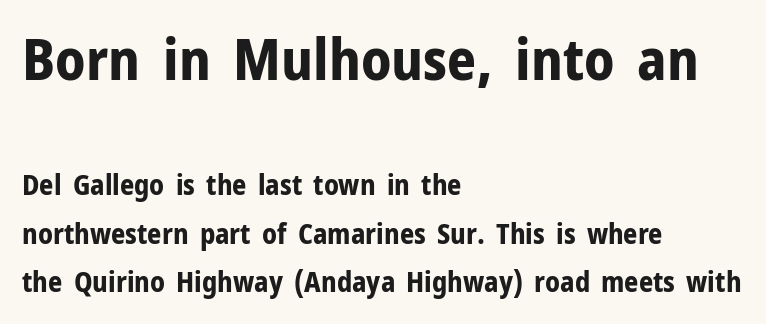
The rendering shows plain stroke endings on the letterforms — a sans-serif design. The face used here is proportionally spaced, like ordinary book or web type. Character size in the leading block exceeds that of the trailing block. How are the letters spaced? Ordinarily, with no added tracking. Ordinary non-slanted type is in use. The ragged edge is on the right, which tells us the setting is flush left.
